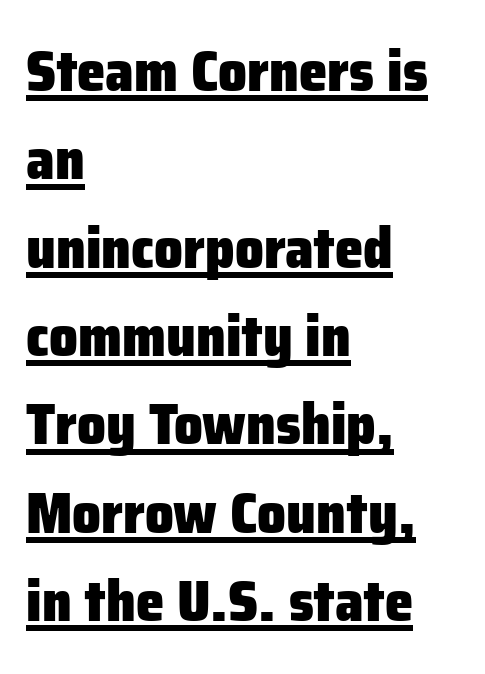
{"serif": "no", "italic": "no", "bold": "yes", "weight": "heavy", "width": "normal", "stroke_contrast": "low", "x_height": "medium", "monospaced": "no", "underline": "yes", "align": "left", "line_spacing": "normal", "line_spacing_ratio": 1.55, "letter_spacing": "normal", "letter_spacing_em": 0.0, "glyph_px": 57}
